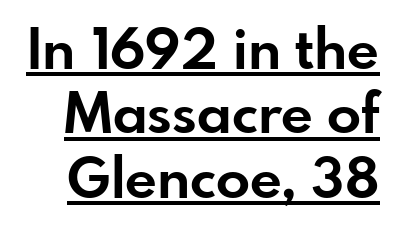
{"serif": "no", "italic": "no", "bold": "yes", "weight": "bold", "width": "normal", "stroke_contrast": "low", "x_height": "small", "monospaced": "no", "underline": "yes", "line_spacing": "tight", "line_spacing_ratio": 1.15, "letter_spacing": "normal", "letter_spacing_em": 0.0, "glyph_px": 56}
